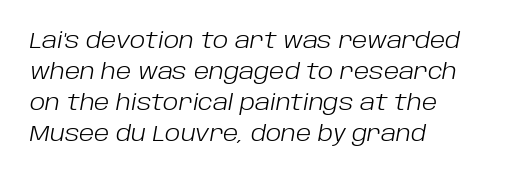
Every row of glyphs begins at an identical x-position on the left. Vertical spacing — default. Rule under the text: the space is simply empty. Tracking value appears to be zero — textbook default spacing.
